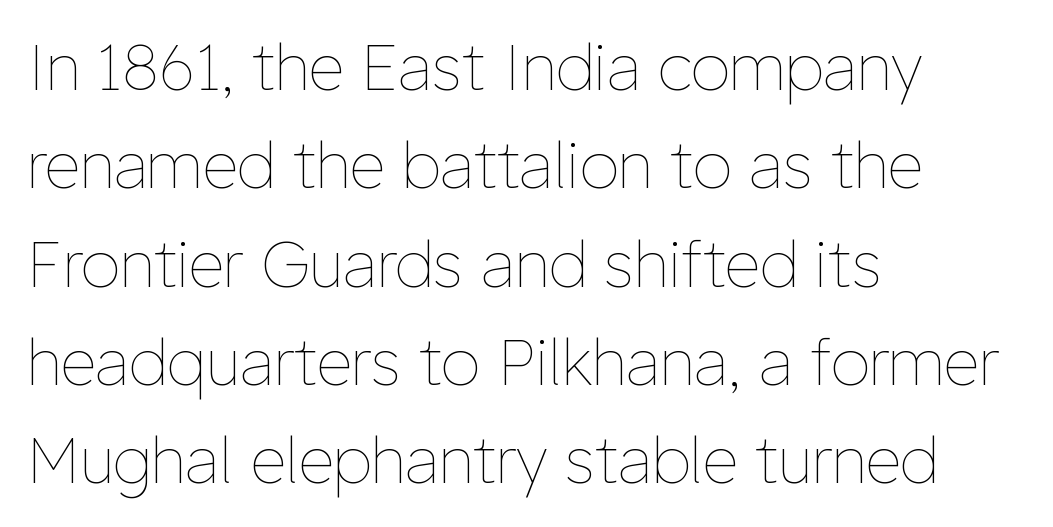
This sample has the flowing, uneven cadence of proportional lettering. This sample uses plain, unmodified letter spacing. The font's upright variant was chosen for this text. Rule under the text: the space is simply empty.
